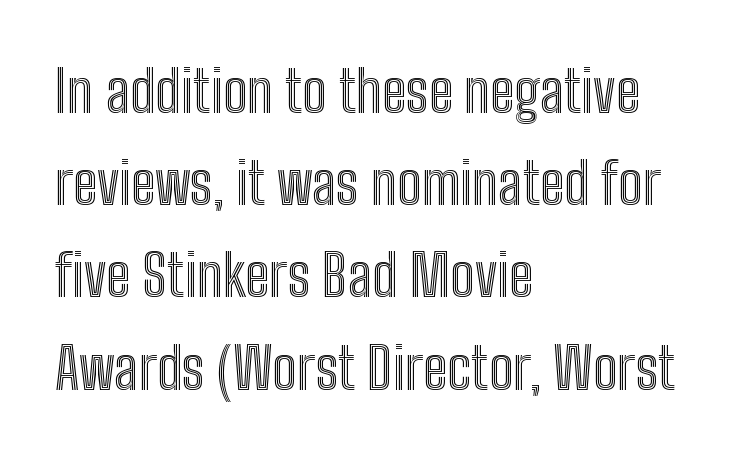
The image shows 58 px condensed type, upright; set left-aligned, normal line spacing (1.59x), normal letter spacing, not underlined; a medium x-height.
